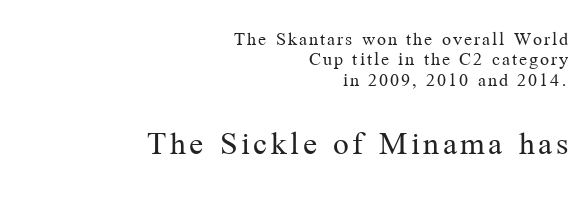
This reads as an unemphasized weight, regular at the heaviest. Type style note: has serifs. Casual observation: everything's shoved over to the right. Students, observe: this is what under-led, compact text looks like. The composition opens small and finishes big. This sample uses an upright cut, with every glyph sitting square on the baseline.
